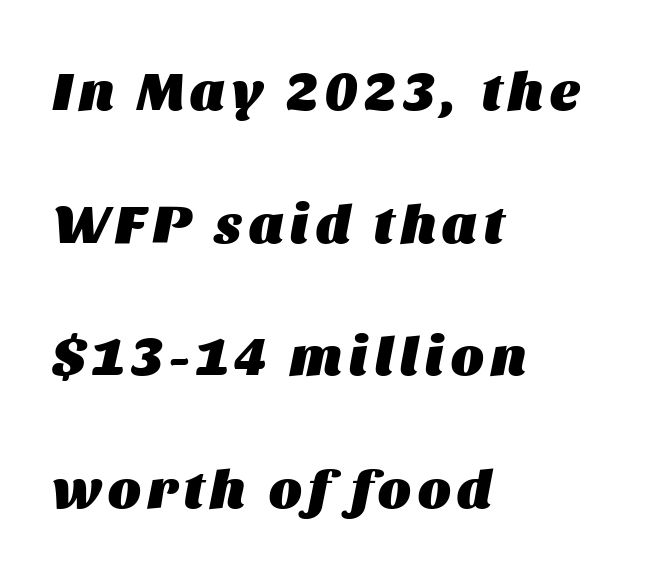
Q: Is the text bold? A: Yes.
Q: Is the text italic (slanted)? A: Yes, it leans right by about 11 degrees.
Q: Is the text underlined? A: No.
Q: How is the paragraph aligned? A: Left-aligned.
Q: Is the spacing between lines tight, normal or loose? A: Loose.
Q: Width (condensed, normal, or wide)? A: Normal.
Q: Stroke contrast? A: Medium.
Q: x-height? A: Large.
Q: Monospaced? A: No.
